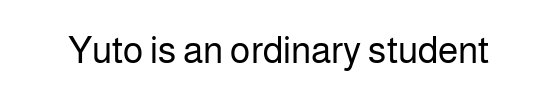
Weight: not bold — regular or lighter. Here the designer chose a conventional face with non-uniform glyph widths. The passage shown is typeset with a sans-serif family. The glyphs are unaccompanied by any horizontal stroke below them. The typography opts for an upright posture over an oblique one. Honestly, the letter spacing is just normal — you wouldn't notice it.
